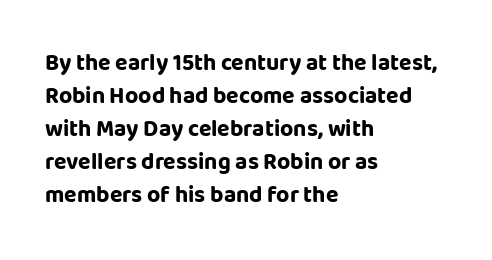
The gaps between neighbouring characters are ordinary and unremarkable. A dark, heavy texture on the line: the type is bold. Leftover space on each line is placed entirely after the last word. Reading down the column, the eye jumps a familiar distance to each next line. This is the regular roman posture of the typeface.
